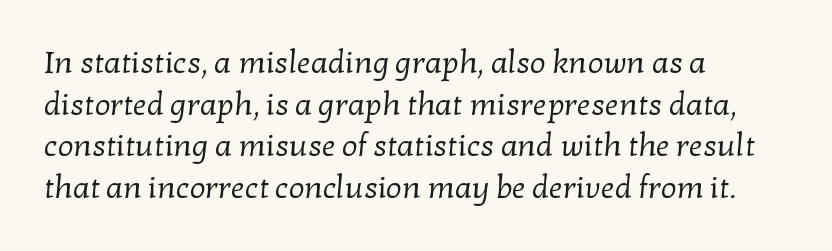
The image shows 31 px regular-weight serif type; set left-aligned, normal line spacing (1.34x), normal letter spacing, not underlined; low stroke contrast and a medium x-height.
